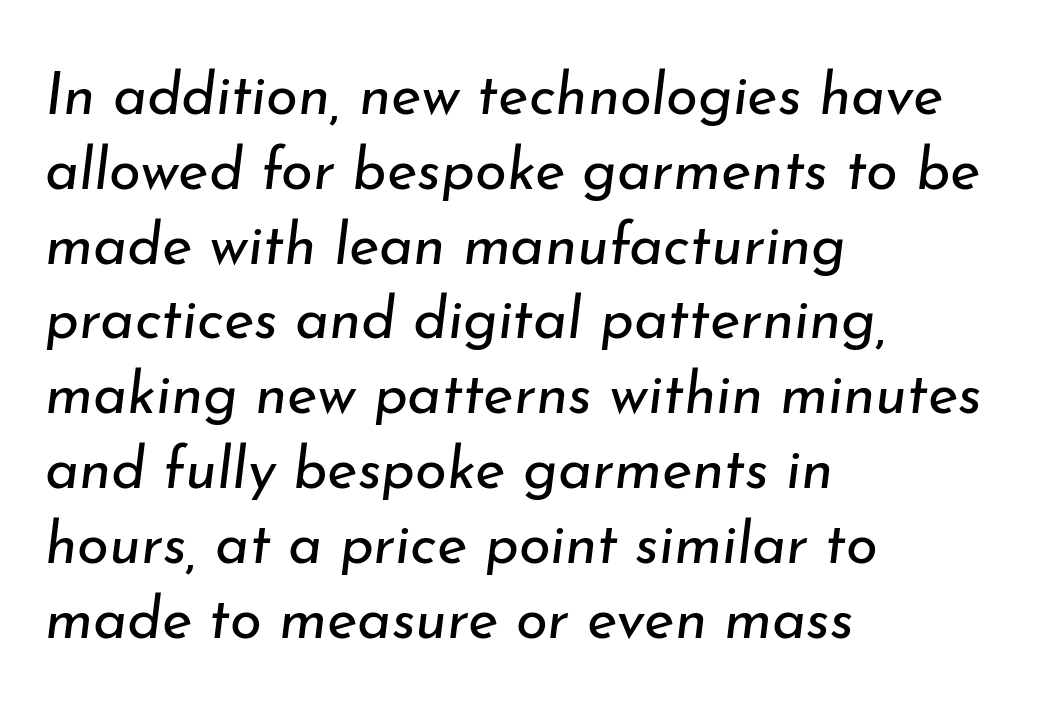
{"italic": "yes", "lean": "right", "slant_degrees": 7, "bold": "no", "weight": "regular", "width": "normal", "stroke_contrast": "low", "x_height": "small", "monospaced": "no", "underline": "no", "align": "left", "line_spacing": "normal", "line_spacing_ratio": 1.29, "letter_spacing": "normal", "letter_spacing_em": 0.0, "glyph_px": 58}
